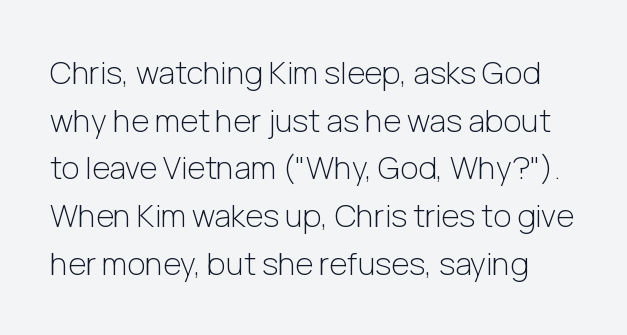
The image shows 31 px light sans-serif type, upright; set normal line spacing (1.54x), normal letter spacing, not underlined; low stroke contrast and a medium x-height.
